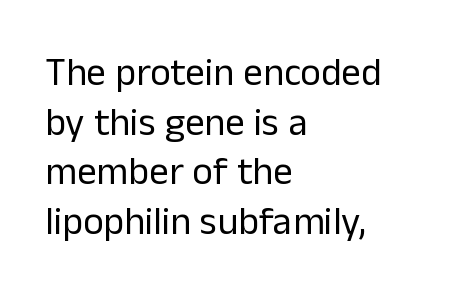
Q: Is the text bold? A: No.
Q: Is the text italic (slanted)? A: No, it is upright.
Q: Is the typeface a serif or a sans-serif typeface? A: Sans-serif.
Q: Is the text underlined? A: No.
Q: How is the paragraph aligned? A: Left-aligned.
Q: Is the spacing between letters normal or unusually wide? A: Normal.
Q: Is the spacing between lines tight, normal or loose? A: Normal.
Q: Width (condensed, normal, or wide)? A: Normal.
Q: Stroke contrast? A: Low.
Q: x-height? A: Medium.
Q: Monospaced? A: No.
